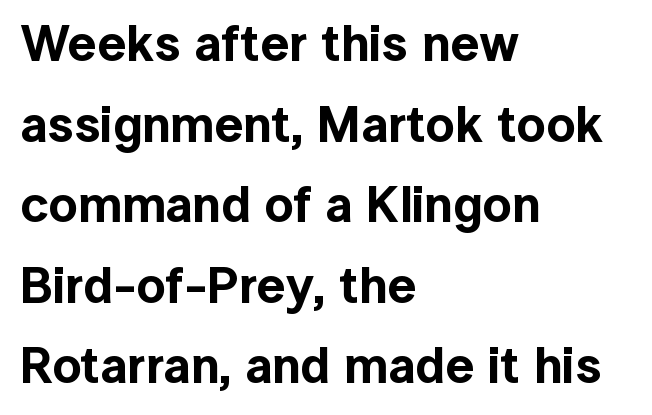
The image shows 51 px sans-serif type, upright; set left-aligned, normal line spacing (1.58x), normal letter spacing, not underlined; a medium x-height.
